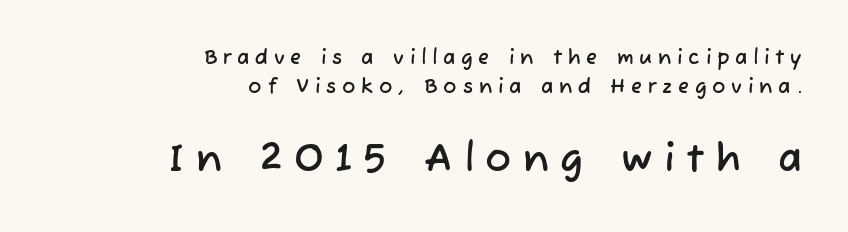
Q: Is the typeface a serif or a sans-serif typeface? A: Sans-serif.
Q: Is the text underlined? A: No.
Q: How is the paragraph aligned? A: Right-aligned.
Q: Is the spacing between letters normal or unusually wide? A: Unusually wide.
Q: Is the spacing between lines tight, normal or loose? A: Normal.
Q: Which block of text is set in a larger size, the first (top) or the second (bottom)? A: The second (bottom) one.
Q: Width (condensed, normal, or wide)? A: Normal.
Q: Stroke contrast? A: Low.
Q: x-height? A: Medium.
Q: Monospaced? A: No.
